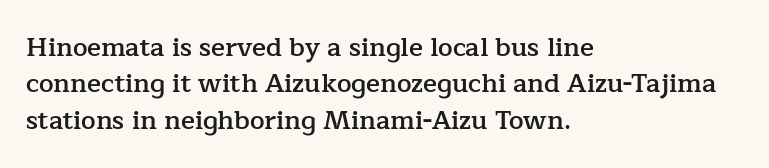
{"italic": "no", "bold": "semi", "underline": "no", "align": "left", "line_spacing": "normal", "line_spacing_ratio": 1.4, "letter_spacing": "normal", "letter_spacing_em": 0.0, "glyph_px": 26}
